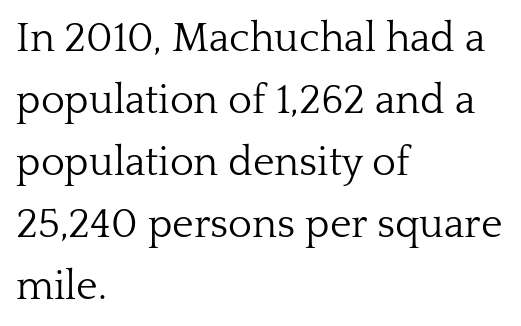
The letters advance in unequal steps, a hallmark of proportional type. A serif font was chosen for this passage. Visually the block forms a straight wall on the left and a jagged coastline on the right. Students, observe: this is what conventionally led text looks like.
